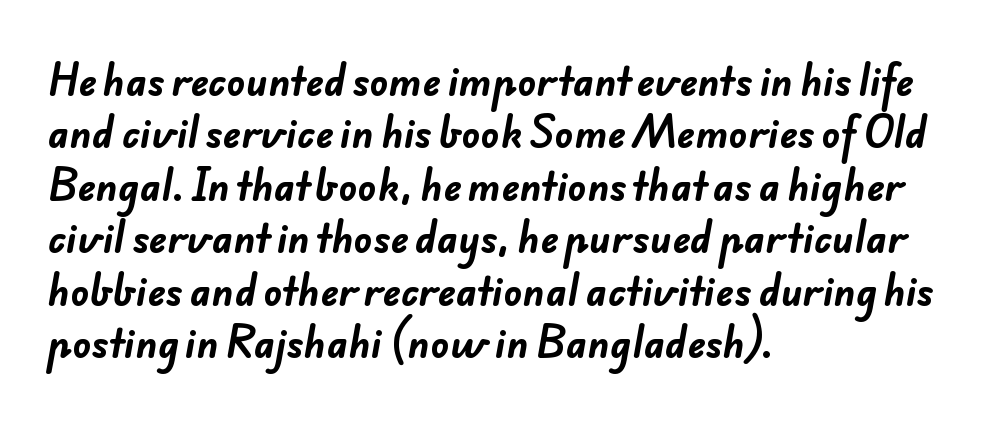
What stands out about the letter spacing? Nothing — it is the standard amount. Think of a printed novel: that variable character pitch is what you see here. Observe the absence of serifs on each vertical stroke in this sample. Stroke thickness is high; the sample reads as a true bold.
